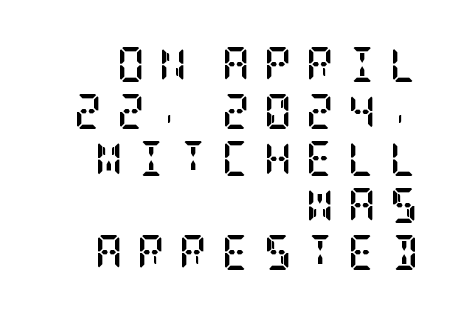
Q: Is the text bold? A: Yes.
Q: Is the text italic (slanted)? A: No, it is upright.
Q: Is the typeface a serif or a sans-serif typeface? A: Serif.
Q: Is the text underlined? A: No.
Q: How is the paragraph aligned? A: Right-aligned.
Q: Is the spacing between letters normal or unusually wide? A: Unusually wide.
Q: Is the spacing between lines tight, normal or loose? A: Normal.
Q: Width (condensed, normal, or wide)? A: Condensed.
Q: Stroke contrast? A: Low.
Q: x-height? A: Large.
